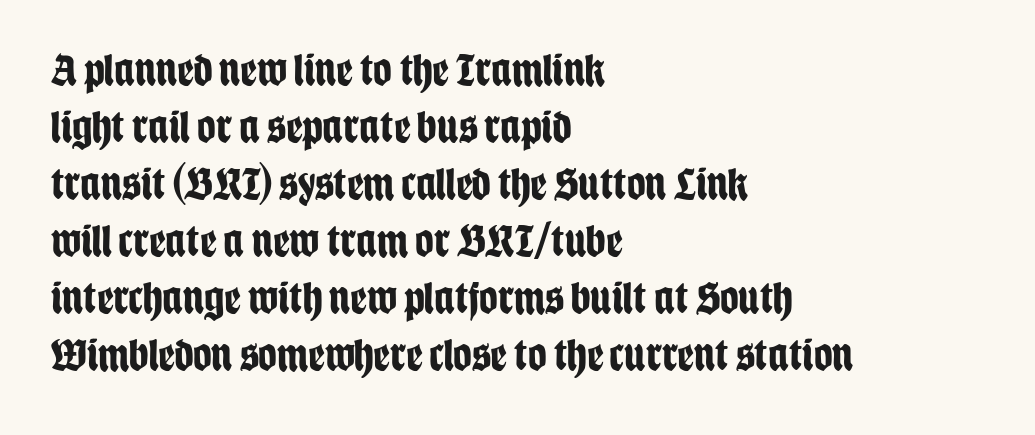
Q: Is the text bold? A: Yes.
Q: Is the text italic (slanted)? A: No, it is upright.
Q: Is the typeface a serif or a sans-serif typeface? A: Sans-serif.
Q: Is the text underlined? A: No.
Q: How is the paragraph aligned? A: Left-aligned.
Q: Is the spacing between letters normal or unusually wide? A: Normal.
Q: Width (condensed, normal, or wide)? A: Condensed.
Q: Stroke contrast? A: Low.
Q: x-height? A: Large.
Q: Monospaced? A: No.
